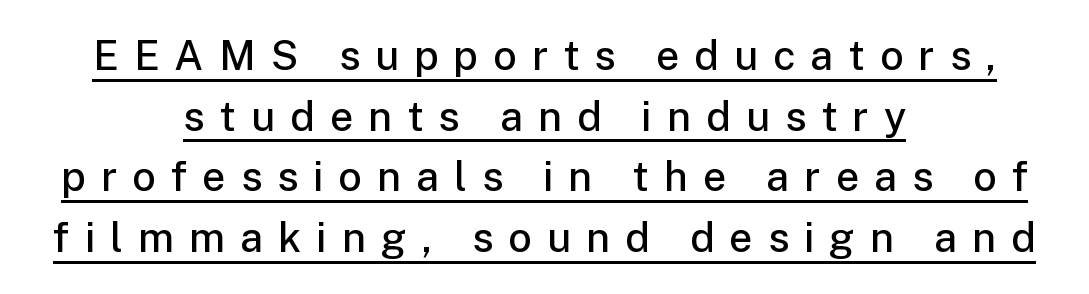
{"serif": "no", "italic": "no", "bold": "semi", "weight": "semibold", "width": "normal", "stroke_contrast": "low", "x_height": "medium", "monospaced": "no", "underline": "yes", "align": "center", "line_spacing": "normal", "line_spacing_ratio": 1.48, "letter_spacing": "wide", "letter_spacing_em": 0.37, "glyph_px": 41}
